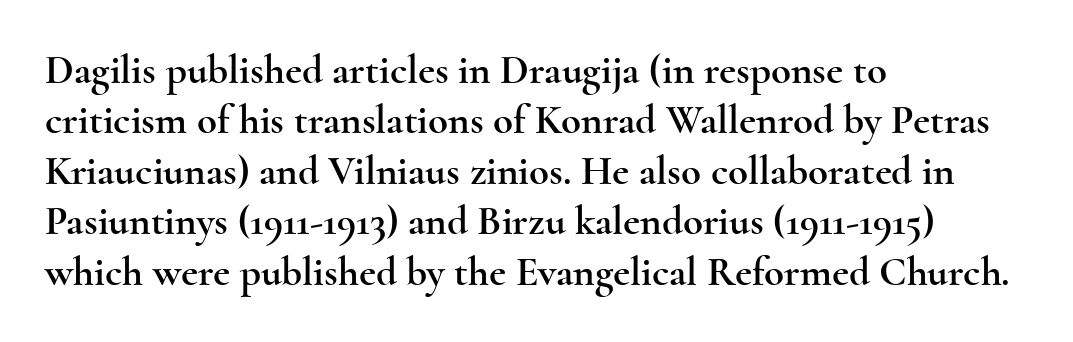
Q: Is the text italic (slanted)? A: No, it is upright.
Q: Is the typeface a serif or a sans-serif typeface? A: Serif.
Q: Is the text underlined? A: No.
Q: How is the paragraph aligned? A: Left-aligned.
Q: Is the spacing between letters normal or unusually wide? A: Normal.
Q: Width (condensed, normal, or wide)? A: Wide.
Q: x-height? A: Small.
Q: Monospaced? A: No.
